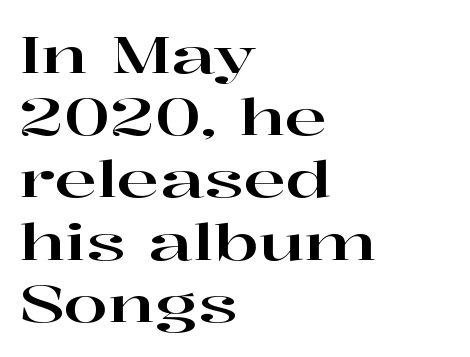
Q: Is the text italic (slanted)? A: No, it is upright.
Q: Is the typeface a serif or a sans-serif typeface? A: Serif.
Q: Is the text underlined? A: No.
Q: How is the paragraph aligned? A: Left-aligned.
Q: Is the spacing between letters normal or unusually wide? A: Normal.
Q: Width (condensed, normal, or wide)? A: Wide.
Q: Stroke contrast? A: High.
Q: x-height? A: Medium.
Q: Monospaced? A: No.
